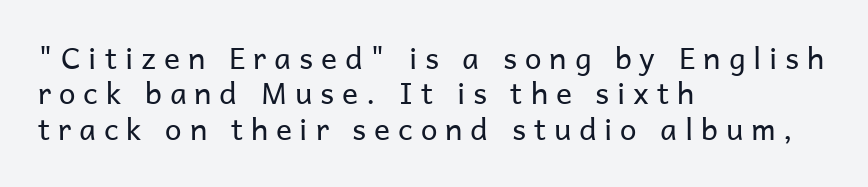
{"serif": "no", "italic": "no", "bold": "no", "weight": "regular", "width": "normal", "stroke_contrast": "low", "x_height": "medium", "monospaced": "no", "underline": "no", "align": "left", "line_spacing_ratio": 1.18, "letter_spacing": "wide", "letter_spacing_em": 0.26, "glyph_px": 30}
